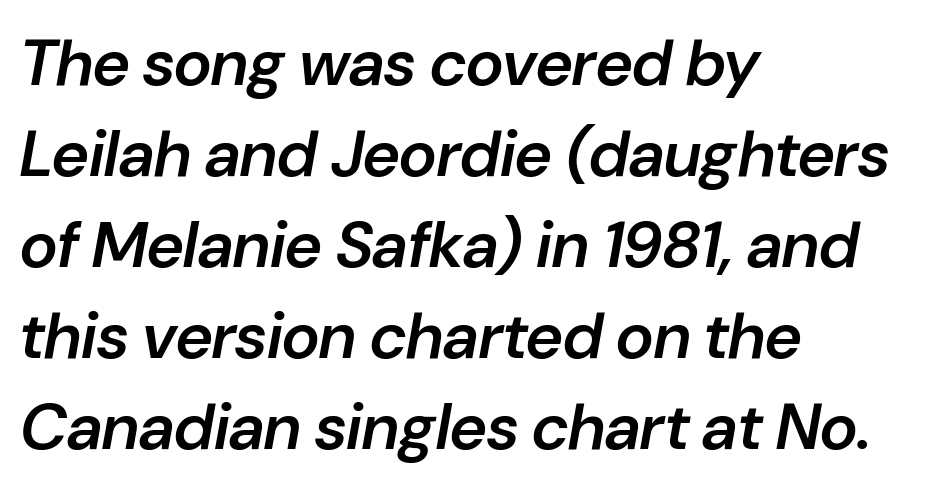
{"italic": "yes", "lean": "right", "slant_degrees": 10, "bold": "semi", "weight": "semibold", "width": "normal", "stroke_contrast": "low", "x_height": "medium", "monospaced": "no", "underline": "no", "align": "left", "line_spacing": "normal", "line_spacing_ratio": 1.4, "letter_spacing": "normal", "letter_spacing_em": 0.0, "glyph_px": 65}
